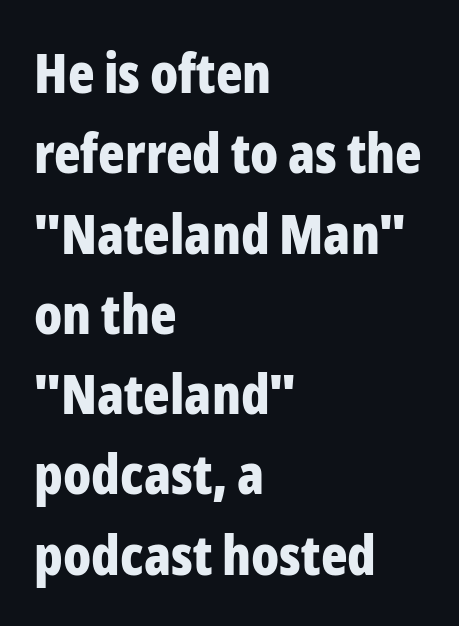
The image shows 55 px bold, condensed sans-serif type, upright; set left-aligned, normal line spacing (1.46x), normal letter spacing, not underlined; low stroke contrast and a medium x-height.
